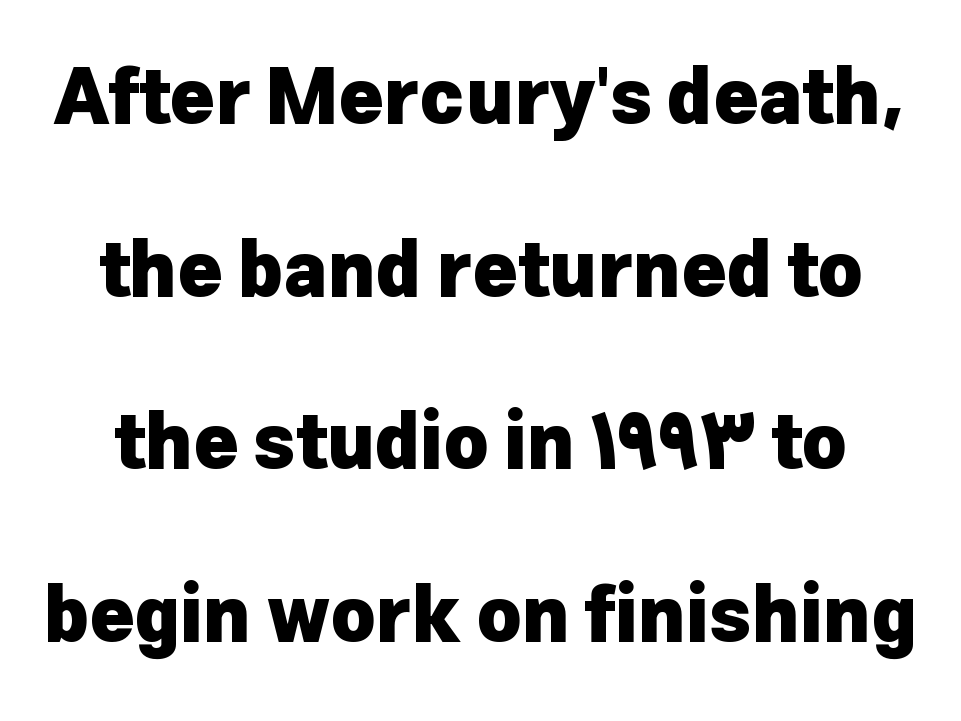
{"serif": "no", "italic": "no", "bold": "yes", "weight": "heavy", "width": "normal", "stroke_contrast": "low", "x_height": "medium", "monospaced": "no", "underline": "no", "line_spacing": "loose", "line_spacing_ratio": 2.27, "letter_spacing": "normal", "letter_spacing_em": 0.0, "glyph_px": 76}
